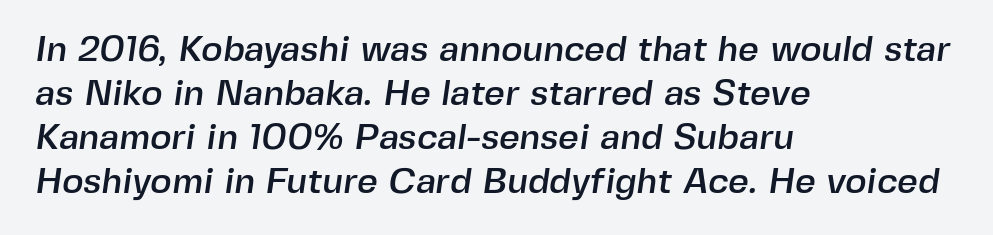
The image shows 36 px sans-serif type; set left-aligned, line spacing 1.22x, normal letter spacing, not underlined; a medium x-height.
